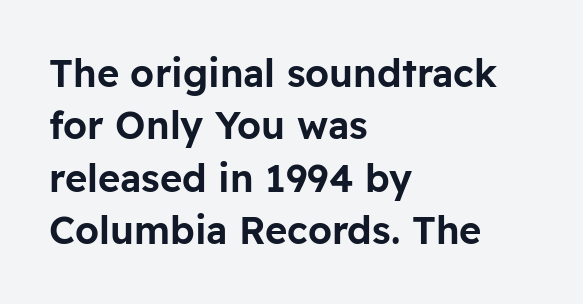
Q: Is the text italic (slanted)? A: No, it is upright.
Q: Is the typeface a serif or a sans-serif typeface? A: Sans-serif.
Q: Is the text underlined? A: No.
Q: How is the paragraph aligned? A: Left-aligned.
Q: Is the spacing between letters normal or unusually wide? A: Normal.
Q: Is the spacing between lines tight, normal or loose? A: Normal.
Q: Width (condensed, normal, or wide)? A: Normal.
Q: Stroke contrast? A: Low.
Q: x-height? A: Medium.
Q: Monospaced? A: No.
